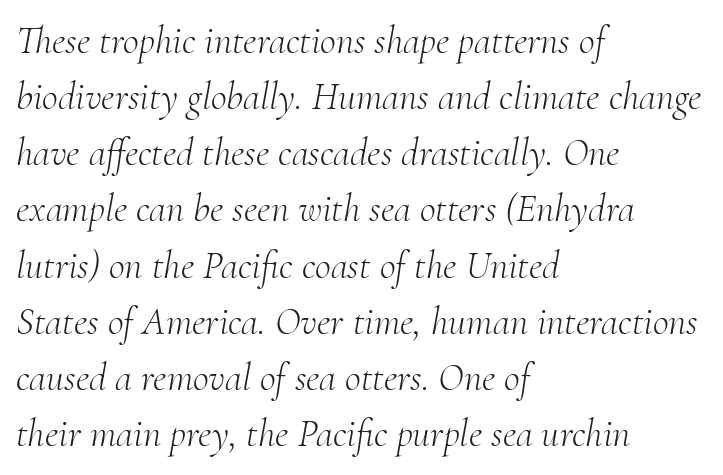
{"serif": "yes", "italic": "yes", "lean": "right", "slant_degrees": 10, "bold": "no", "weight": "light", "width": "normal", "stroke_contrast": "medium", "x_height": "small", "monospaced": "no", "underline": "no", "align": "left", "line_spacing": "normal", "line_spacing_ratio": 1.44, "letter_spacing": "normal", "letter_spacing_em": 0.0, "glyph_px": 39}
